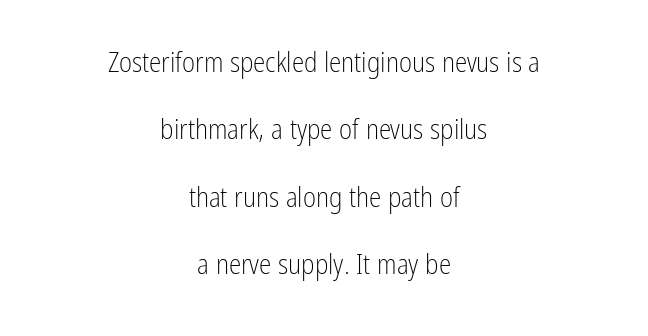
The image shows 28 px light, condensed sans-serif type, upright; set centered, loose line spacing (2.41x), normal letter spacing, not underlined; low stroke contrast and a medium x-height.
